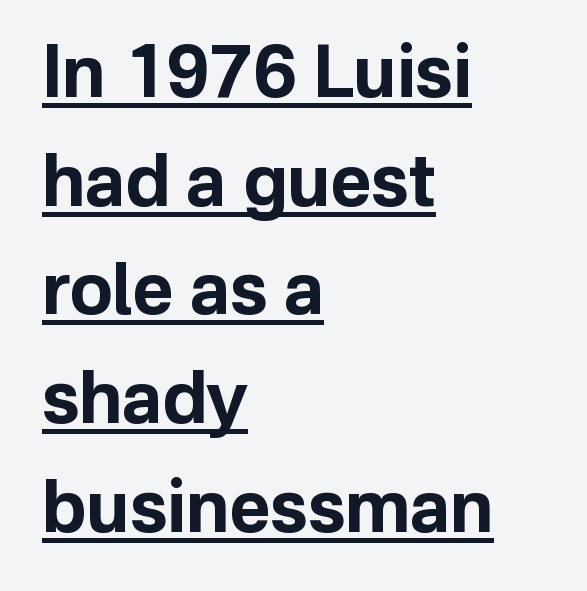
{"serif": "no", "italic": "no", "bold": "yes", "weight": "bold", "width": "normal", "stroke_contrast": "low", "x_height": "medium", "monospaced": "no", "underline": "yes", "align": "left", "line_spacing": "normal", "line_spacing_ratio": 1.53, "letter_spacing": "normal", "letter_spacing_em": 0.0, "glyph_px": 71}
